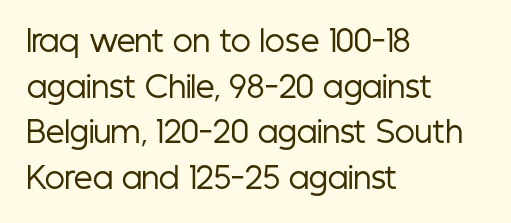
{"serif": "no", "italic": "no", "bold": "no", "weight": "regular", "width": "condensed", "stroke_contrast": "low", "x_height": "medium", "monospaced": "no", "underline": "no", "align": "left", "line_spacing": "normal", "line_spacing_ratio": 1.52, "letter_spacing": "normal", "letter_spacing_em": 0.0, "glyph_px": 30}
